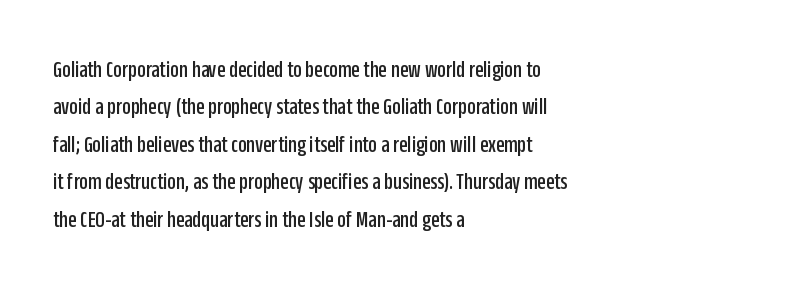
The image shows 24 px text type, upright; set left-aligned, normal line spacing (1.56x), normal letter spacing, not underlined.
